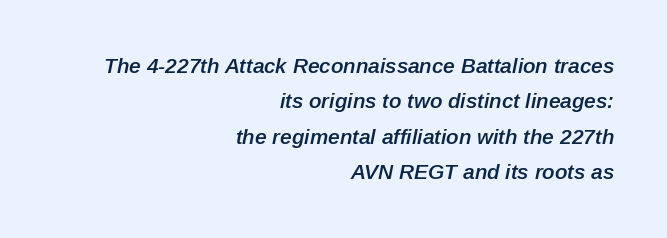
{"italic": "yes", "lean": "right", "slant_degrees": 12, "bold": "semi", "underline": "no", "align": "right", "line_spacing": "normal", "line_spacing_ratio": 1.69, "letter_spacing": "normal", "letter_spacing_em": 0.0, "glyph_px": 21}
